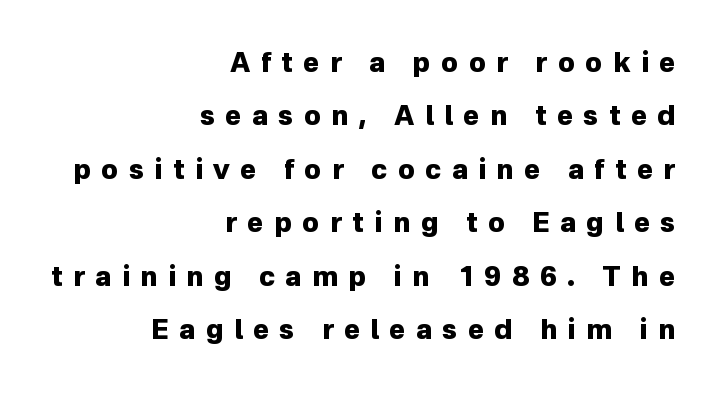
Q: Is the text bold? A: Yes.
Q: Is the text italic (slanted)? A: No, it is upright.
Q: Is the text underlined? A: No.
Q: How is the paragraph aligned? A: Right-aligned.
Q: Is the spacing between letters normal or unusually wide? A: Unusually wide.
Q: Is the spacing between lines tight, normal or loose? A: Loose.
